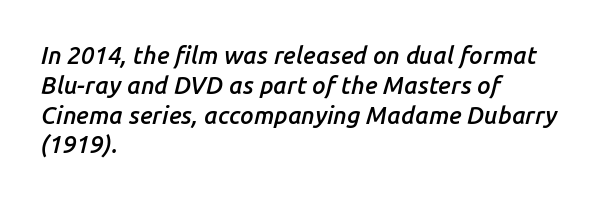
The image shows 24 px text type, italic (leaning right); set left-aligned, line spacing 1.24x, normal letter spacing, not underlined.
